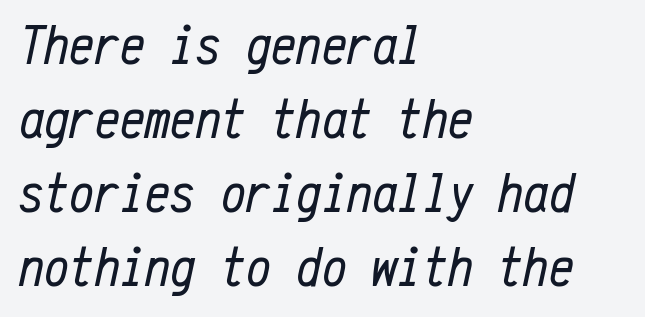
{"italic": "yes", "lean": "right", "slant_degrees": 12, "bold": "no", "weight": "regular", "width": "condensed", "stroke_contrast": "low", "x_height": "medium", "monospaced": "yes", "underline": "no", "align": "left", "line_spacing": "normal", "line_spacing_ratio": 1.32, "letter_spacing": "normal", "letter_spacing_em": 0.0, "glyph_px": 56}
